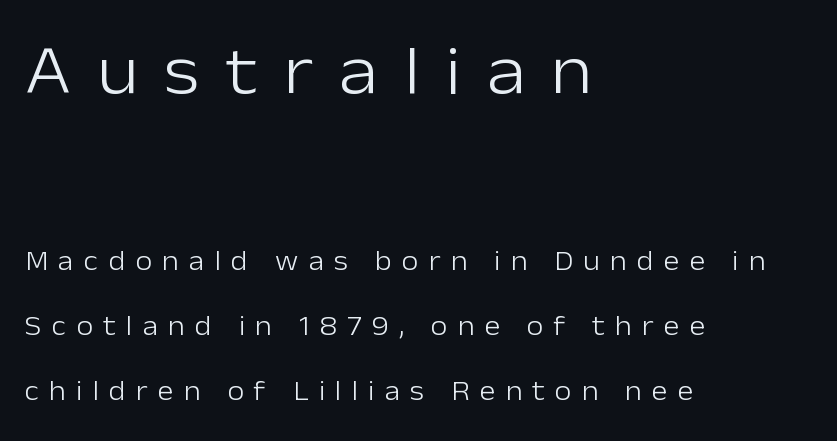
The image shows 68 px light sans-serif type, upright; set left-aligned, loose line spacing (2.41x), unusually wide letter spacing (+0.38 em), not underlined; the first (top) block is 2.52x larger; low stroke contrast and a medium x-height.
